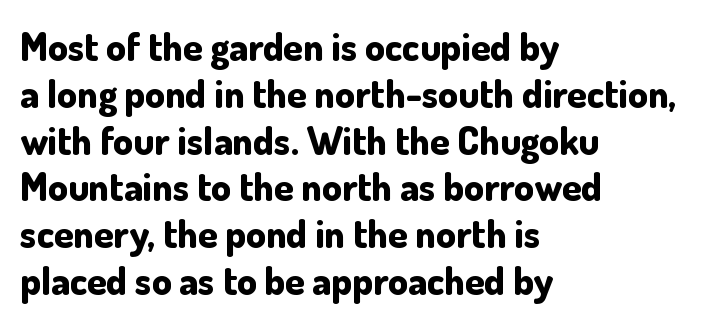
{"serif": "no", "italic": "no", "bold": "yes", "weight": "bold", "width": "normal", "stroke_contrast": "low", "x_height": "small", "monospaced": "no", "underline": "no", "align": "left", "line_spacing_ratio": 1.2, "letter_spacing": "normal", "letter_spacing_em": 0.0, "glyph_px": 39}
